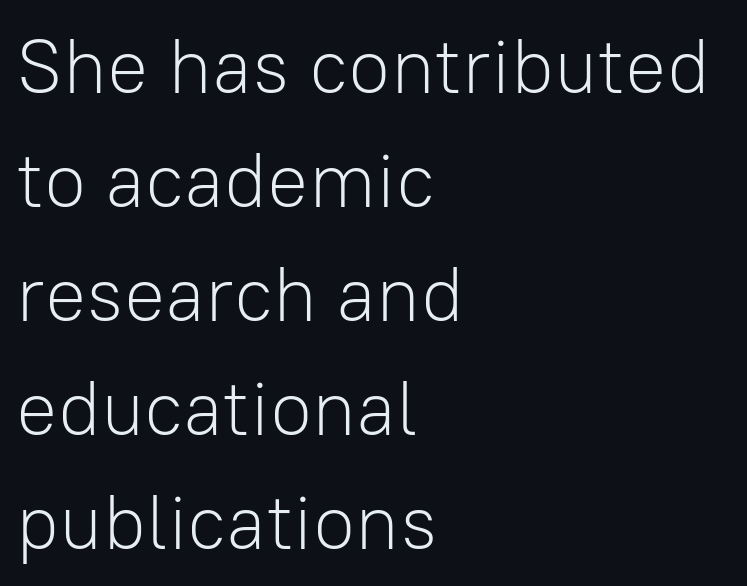
The image shows 77 px light sans-serif type, upright; set left-aligned, normal line spacing (1.48x), normal letter spacing, not underlined; low stroke contrast and a medium x-height.
